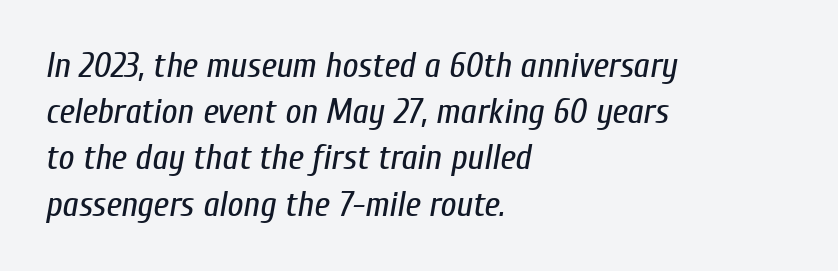
The image shows 35 px regular-weight, condensed type, italic (leaning right); set left-aligned, normal line spacing (1.32x), normal letter spacing, not underlined; low stroke contrast and a medium x-height.
